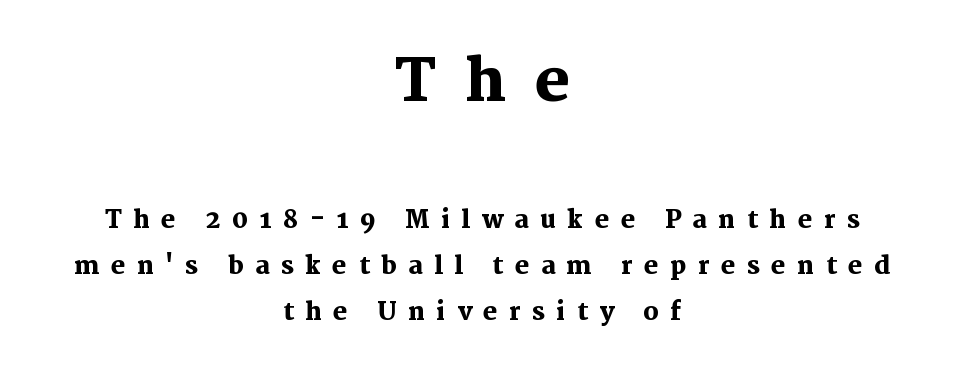
Q: Is the text bold? A: Yes.
Q: Is the text italic (slanted)? A: No, it is upright.
Q: Is the typeface a serif or a sans-serif typeface? A: Serif.
Q: Is the text underlined? A: No.
Q: How is the paragraph aligned? A: Centered.
Q: Is the spacing between letters normal or unusually wide? A: Unusually wide.
Q: Is the spacing between lines tight, normal or loose? A: Loose.
Q: Which block of text is set in a larger size, the first (top) or the second (bottom)? A: The first (top) one.
Q: Width (condensed, normal, or wide)? A: Normal.
Q: Stroke contrast? A: Medium.
Q: x-height? A: Medium.
Q: Monospaced? A: No.
